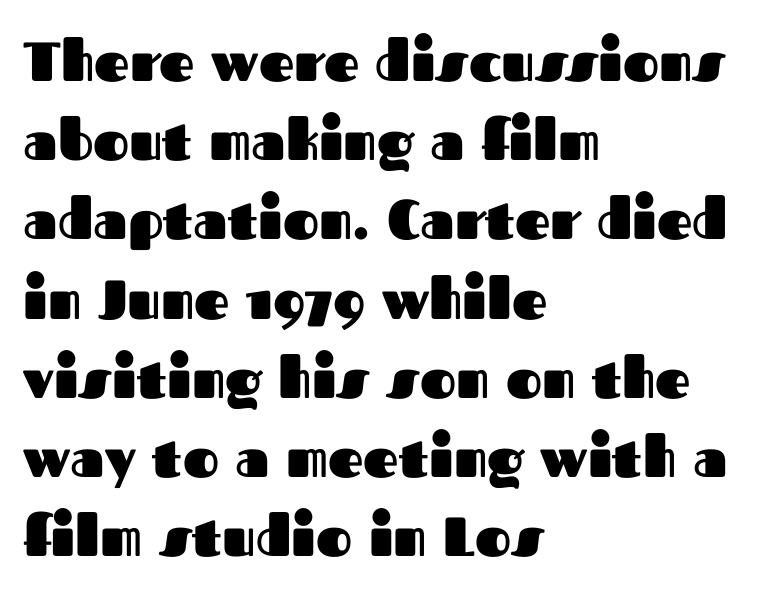
The image shows 55 px heavy sans-serif type, upright; set left-aligned, normal line spacing (1.44x), normal letter spacing, not underlined; medium stroke contrast and a medium x-height.
